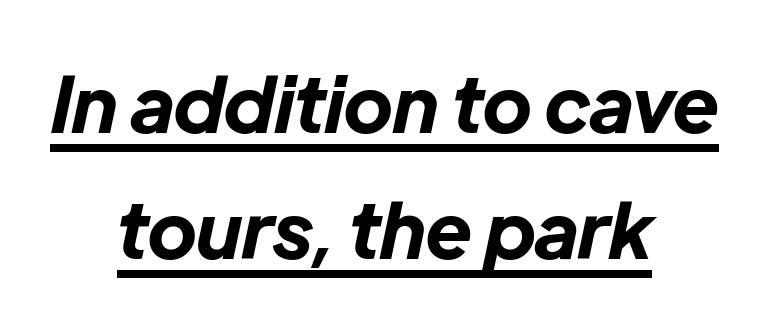
Q: Is the text bold? A: Yes.
Q: Is the text italic (slanted)? A: Yes, it leans right by about 12 degrees.
Q: Is the text underlined? A: Yes.
Q: How is the paragraph aligned? A: Centered.
Q: Is the spacing between letters normal or unusually wide? A: Normal.
Q: Is the spacing between lines tight, normal or loose? A: Normal.
Q: Width (condensed, normal, or wide)? A: Normal.
Q: Stroke contrast? A: Low.
Q: x-height? A: Medium.
Q: Monospaced? A: No.
